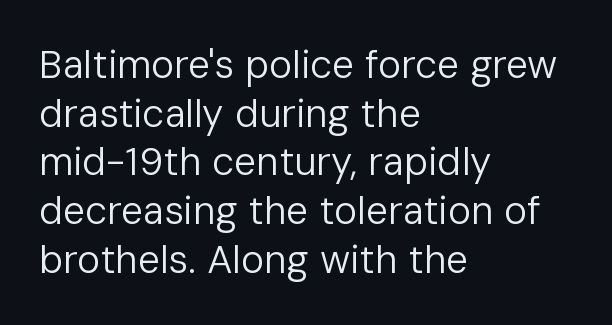
Q: Is the text bold? A: No.
Q: Is the text italic (slanted)? A: No, it is upright.
Q: Is the typeface a serif or a sans-serif typeface? A: Sans-serif.
Q: Is the text underlined? A: No.
Q: How is the paragraph aligned? A: Left-aligned.
Q: Is the spacing between letters normal or unusually wide? A: Normal.
Q: Is the spacing between lines tight, normal or loose? A: Normal.
Q: Width (condensed, normal, or wide)? A: Normal.
Q: Stroke contrast? A: Low.
Q: x-height? A: Medium.
Q: Monospaced? A: No.
